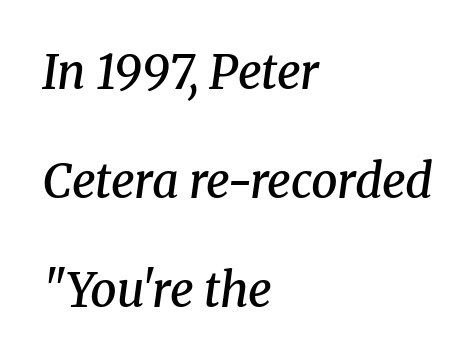
{"serif": "yes", "italic": "yes", "lean": "right", "slant_degrees": 8, "bold": "semi", "weight": "semibold", "width": "normal", "stroke_contrast": "medium", "x_height": "medium", "monospaced": "no", "underline": "no", "align": "left", "line_spacing": "loose", "line_spacing_ratio": 2.32, "letter_spacing": "normal", "letter_spacing_em": 0.0, "glyph_px": 47}
